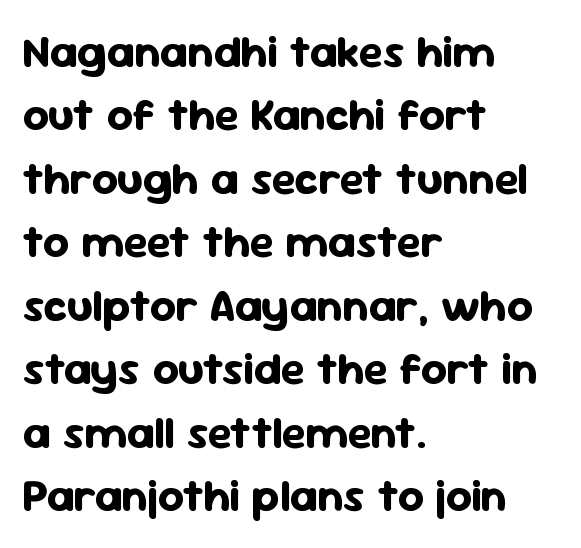
Q: Is the text bold? A: Yes.
Q: Is the text italic (slanted)? A: No, it is upright.
Q: Is the typeface a serif or a sans-serif typeface? A: Sans-serif.
Q: Is the text underlined? A: No.
Q: How is the paragraph aligned? A: Left-aligned.
Q: Is the spacing between letters normal or unusually wide? A: Normal.
Q: Is the spacing between lines tight, normal or loose? A: Normal.
Q: Width (condensed, normal, or wide)? A: Normal.
Q: Stroke contrast? A: Low.
Q: x-height? A: Medium.
Q: Monospaced? A: No.
